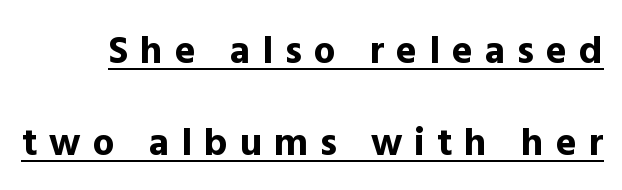
{"serif": "no", "italic": "no", "bold": "yes", "weight": "bold", "width": "normal", "x_height": "medium", "monospaced": "no", "underline": "yes", "line_spacing": "loose", "line_spacing_ratio": 2.37, "letter_spacing": "wide", "letter_spacing_em": 0.31, "glyph_px": 39}
